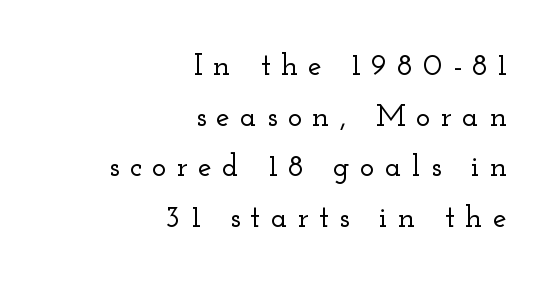
{"serif": "yes", "italic": "no", "width": "wide", "stroke_contrast": "low", "x_height": "small", "monospaced": "no", "underline": "no", "align": "right", "line_spacing": "normal", "line_spacing_ratio": 1.63, "letter_spacing": "wide", "letter_spacing_em": 0.33, "glyph_px": 31}
